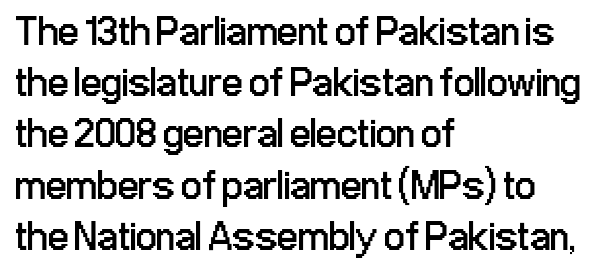
The image shows 41 px regular-weight, condensed sans-serif type, upright; set left-aligned, normal line spacing (1.25x), normal letter spacing, not underlined; low stroke contrast and a medium x-height.
